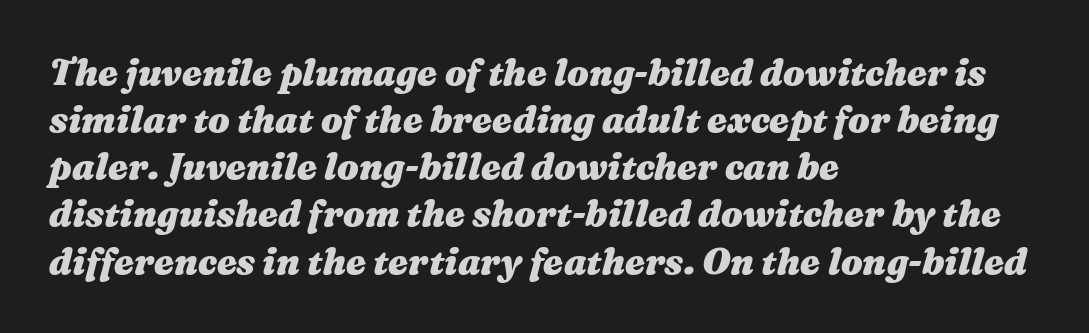
Q: Is the text bold? A: Yes.
Q: Is the text italic (slanted)? A: Yes, it leans right by about 16 degrees.
Q: Is the text underlined? A: No.
Q: How is the paragraph aligned? A: Left-aligned.
Q: Is the spacing between letters normal or unusually wide? A: Normal.
Q: Is the spacing between lines tight, normal or loose? A: Normal.
Q: Width (condensed, normal, or wide)? A: Wide.
Q: Stroke contrast? A: Medium.
Q: x-height? A: Medium.
Q: Monospaced? A: No.
